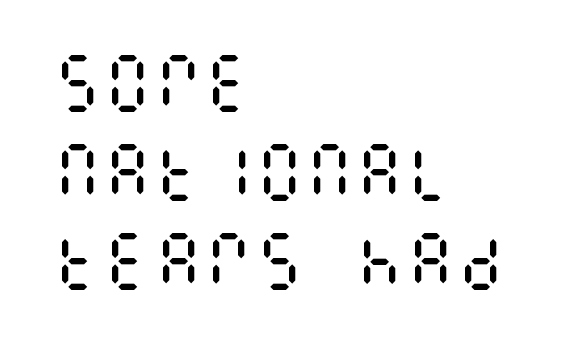
Q: Is the text bold? A: No.
Q: Is the text italic (slanted)? A: No, it is upright.
Q: Is the text underlined? A: No.
Q: How is the paragraph aligned? A: Left-aligned.
Q: Is the spacing between letters normal or unusually wide? A: Normal.
Q: Is the spacing between lines tight, normal or loose? A: Normal.
Q: Width (condensed, normal, or wide)? A: Condensed.
Q: Stroke contrast? A: Medium.
Q: x-height? A: Large.
